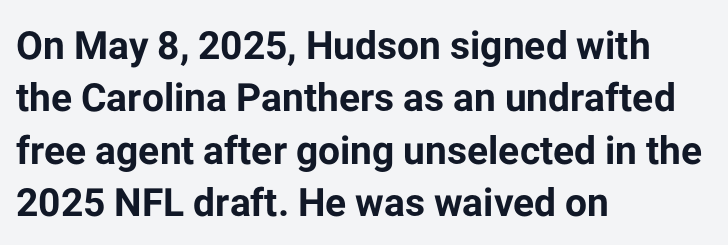
The image shows 39 px bold sans-serif type, upright; set left-aligned, normal line spacing (1.34x), normal letter spacing, not underlined; low stroke contrast and a medium x-height.
